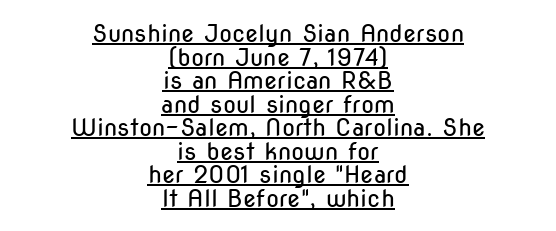
The image shows 24 px text type, upright; set centered, tight line spacing (0.98x), normal letter spacing, underlined.
